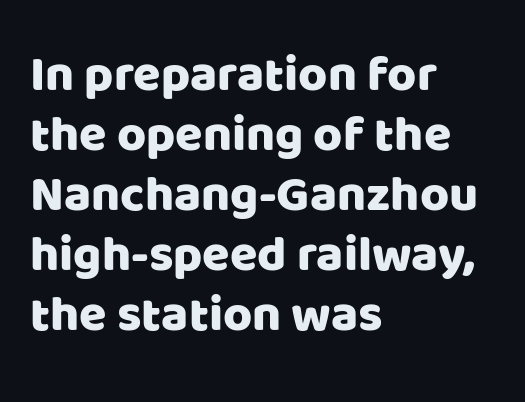
Q: Is the text italic (slanted)? A: No, it is upright.
Q: Is the typeface a serif or a sans-serif typeface? A: Sans-serif.
Q: Is the text underlined? A: No.
Q: How is the paragraph aligned? A: Left-aligned.
Q: Is the spacing between letters normal or unusually wide? A: Normal.
Q: Width (condensed, normal, or wide)? A: Normal.
Q: Stroke contrast? A: Low.
Q: x-height? A: Large.
Q: Monospaced? A: No.
